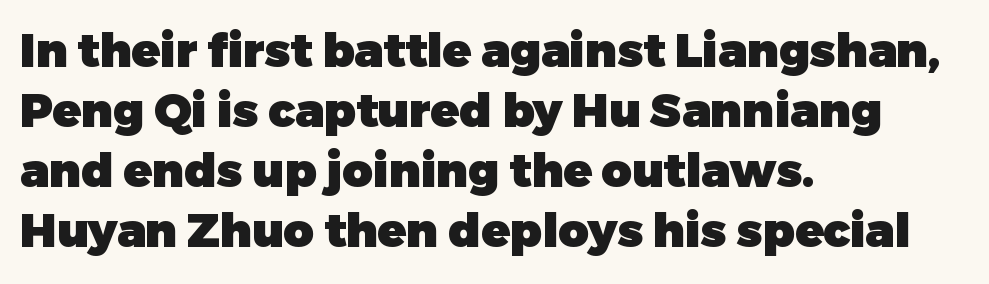
The image shows 47 px heavy sans-serif type, upright; set left-aligned, normal line spacing (1.28x), normal letter spacing, not underlined; low stroke contrast and a medium x-height.
